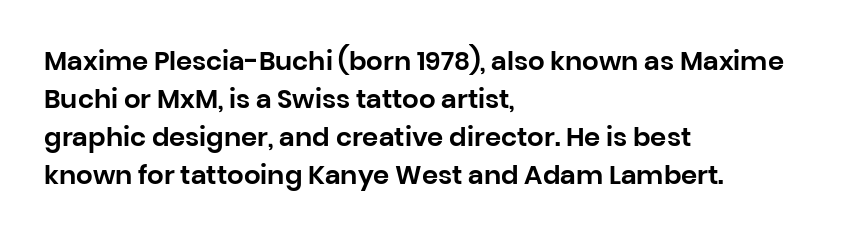
Vertical strokes here are truly vertical. Inter-character spacing is left at the font's built-in metrics. Beneath every word, the page is bare. The typesetter chose a ragged-right arrangement here. Quick note: interline space is typical.
